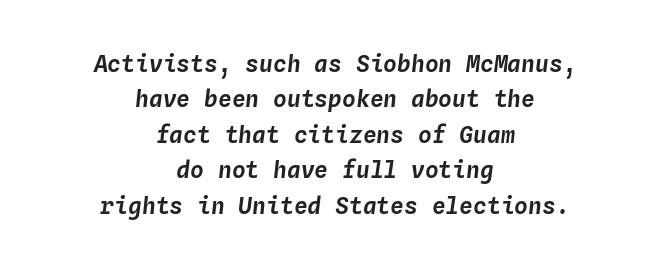
Q: Is the text italic (slanted)? A: Yes, it leans right by about 4 degrees.
Q: Is the text underlined? A: No.
Q: How is the paragraph aligned? A: Centered.
Q: Is the spacing between letters normal or unusually wide? A: Normal.
Q: Is the spacing between lines tight, normal or loose? A: Normal.
